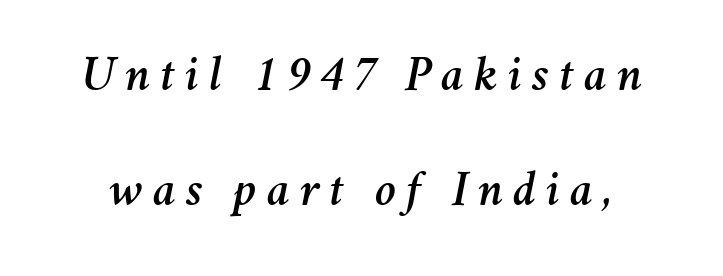
{"italic": "yes", "lean": "right", "slant_degrees": 11, "width": "normal", "stroke_contrast": "medium", "x_height": "medium", "monospaced": "no", "underline": "no", "line_spacing": "loose", "line_spacing_ratio": 2.26, "glyph_px": 51}
